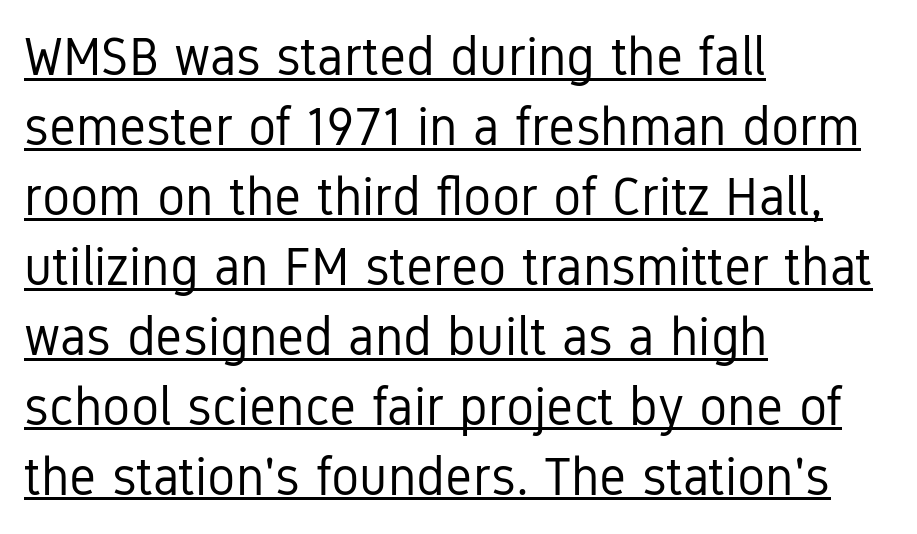
Q: Is the text bold? A: No.
Q: Is the text italic (slanted)? A: No, it is upright.
Q: Is the typeface a serif or a sans-serif typeface? A: Sans-serif.
Q: Is the text underlined? A: Yes.
Q: How is the paragraph aligned? A: Left-aligned.
Q: Is the spacing between letters normal or unusually wide? A: Normal.
Q: Is the spacing between lines tight, normal or loose? A: Normal.
Q: Width (condensed, normal, or wide)? A: Condensed.
Q: Stroke contrast? A: Low.
Q: x-height? A: Medium.
Q: Monospaced? A: No.
